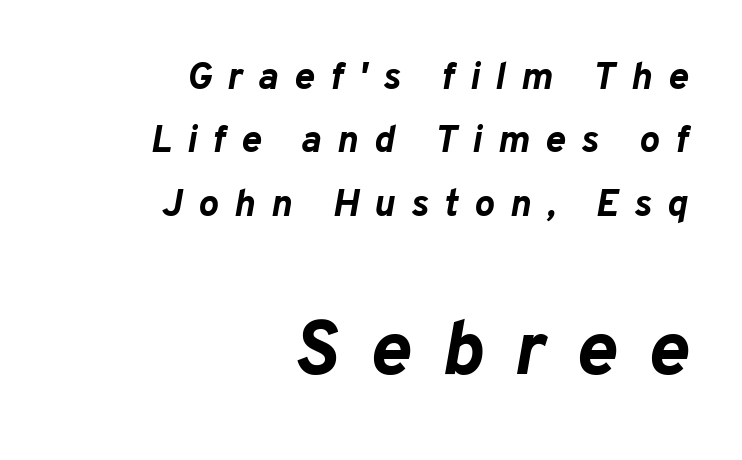
The image shows 76 px bold type, italic (leaning right); set right-aligned, normal line spacing (1.67x), unusually wide letter spacing (+0.41 em), not underlined; the second (bottom) block is 2.0x larger; low stroke contrast and a medium x-height.
